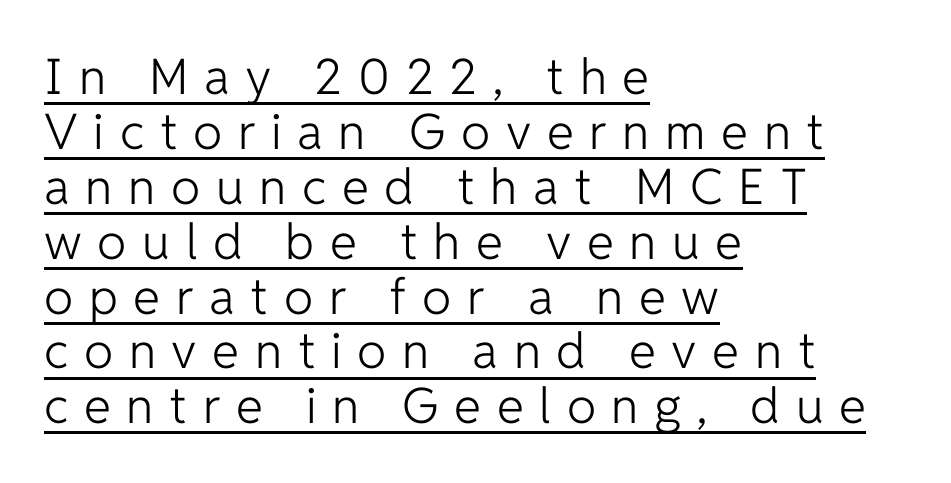
What's the leading like? Squeezed, with rows nearly overlapping. The glyphs in this specimen are sans serif. This sample has the flowing, uneven cadence of proportional lettering. Short and long lines alike share a common starting point at left.
